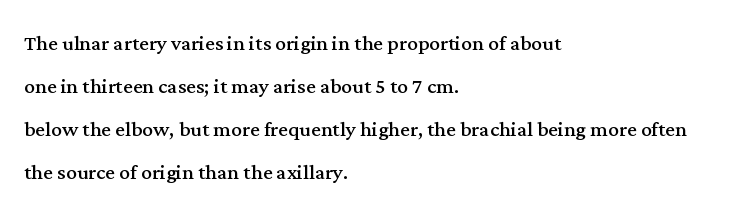
Line beginnings align vertically; line endings do not. Quick note: not italic, upright. No chunkiness to these letters — they're not bold. Default kerning and tracking; the words read as compact shapes.
